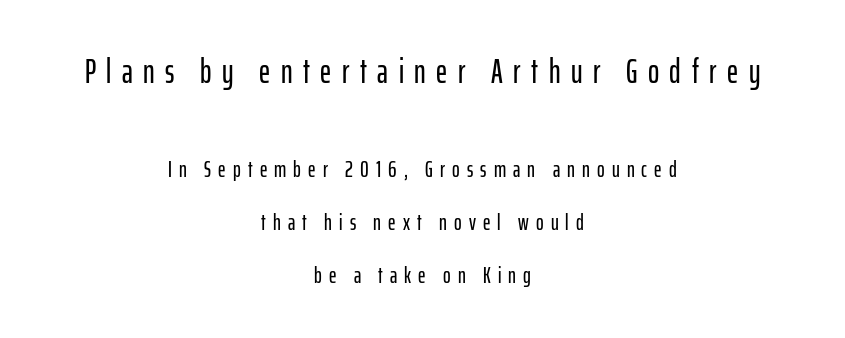
Q: Is the text italic (slanted)? A: No, it is upright.
Q: Is the typeface a serif or a sans-serif typeface? A: Sans-serif.
Q: Is the text underlined? A: No.
Q: How is the paragraph aligned? A: Centered.
Q: Is the spacing between letters normal or unusually wide? A: Unusually wide.
Q: Is the spacing between lines tight, normal or loose? A: Loose.
Q: Which block of text is set in a larger size, the first (top) or the second (bottom)? A: The first (top) one.
Q: Width (condensed, normal, or wide)? A: Condensed.
Q: Stroke contrast? A: Low.
Q: x-height? A: Medium.
Q: Monospaced? A: No.
